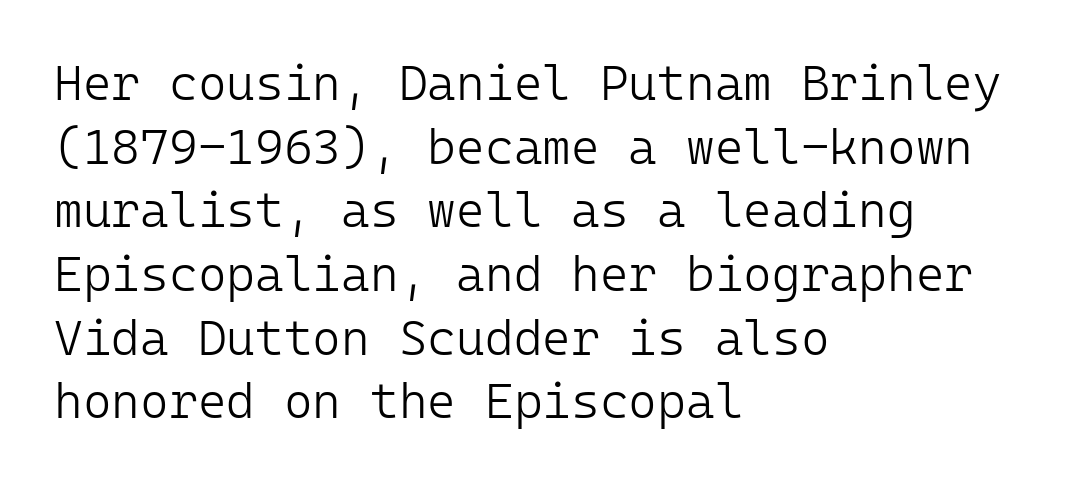
{"serif": "no", "italic": "no", "bold": "no", "weight": "light", "width": "normal", "stroke_contrast": "low", "x_height": "medium", "monospaced": "yes", "underline": "no", "align": "left", "line_spacing": "normal", "line_spacing_ratio": 1.3, "letter_spacing": "normal", "letter_spacing_em": 0.0, "glyph_px": 49}
